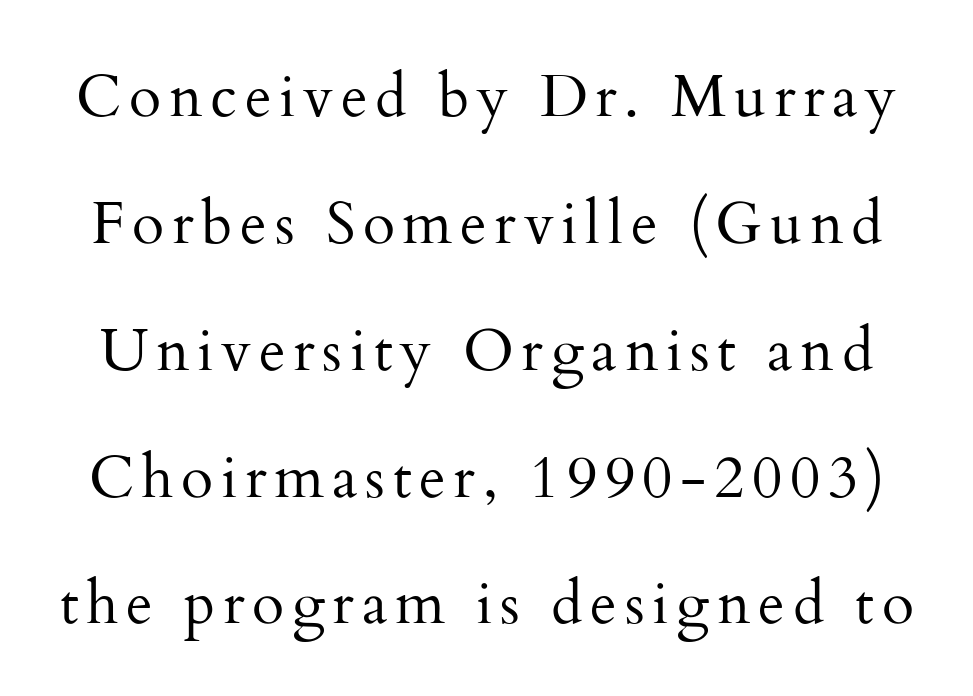
Weight: regular or lighter. Notice the wide empty band between every row — that's loose leading. Plain, unruled lines of type. These lines were composed using upright roman letters.
